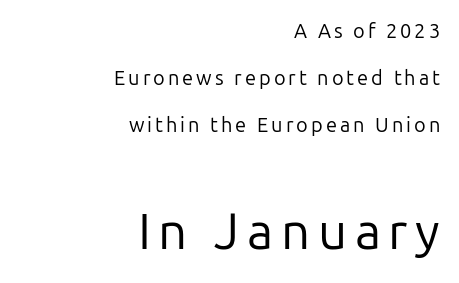
The image shows 51 px regular-weight sans-serif type, upright; set right-aligned, loose line spacing (2.36x), not underlined; the second (bottom) block is 2.55x larger; low stroke contrast and a medium x-height.
